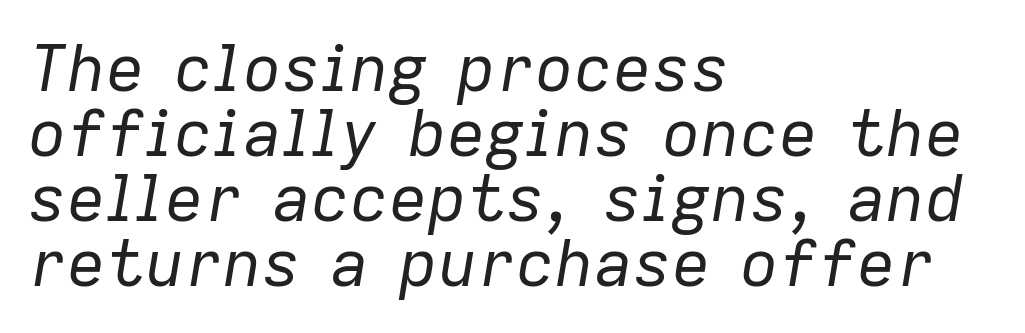
Q: Is the text bold? A: No.
Q: Is the text italic (slanted)? A: Yes, it leans right by about 9 degrees.
Q: Is the text underlined? A: No.
Q: How is the paragraph aligned? A: Left-aligned.
Q: Is the spacing between letters normal or unusually wide? A: Normal.
Q: Is the spacing between lines tight, normal or loose? A: Tight.
Q: Width (condensed, normal, or wide)? A: Normal.
Q: Stroke contrast? A: Low.
Q: x-height? A: Medium.
Q: Monospaced? A: No.
